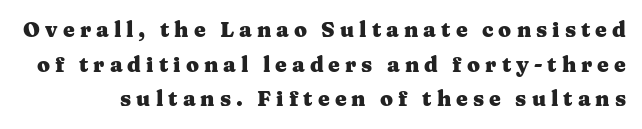
{"italic": "no", "bold": "yes", "underline": "no", "line_spacing": "normal", "line_spacing_ratio": 1.65, "letter_spacing": "wide", "letter_spacing_em": 0.24, "glyph_px": 21}
